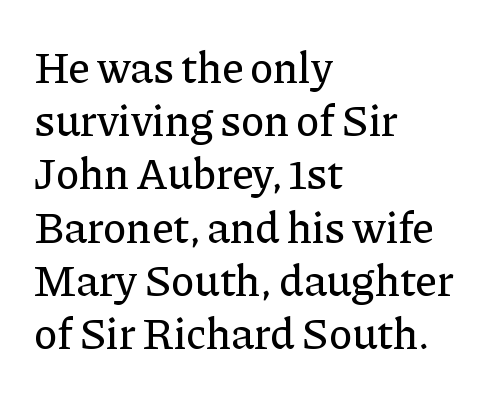
{"serif": "yes", "italic": "no", "width": "normal", "stroke_contrast": "low", "x_height": "medium", "monospaced": "no", "underline": "no", "align": "left", "line_spacing_ratio": 1.21, "letter_spacing": "normal", "letter_spacing_em": 0.0, "glyph_px": 44}
